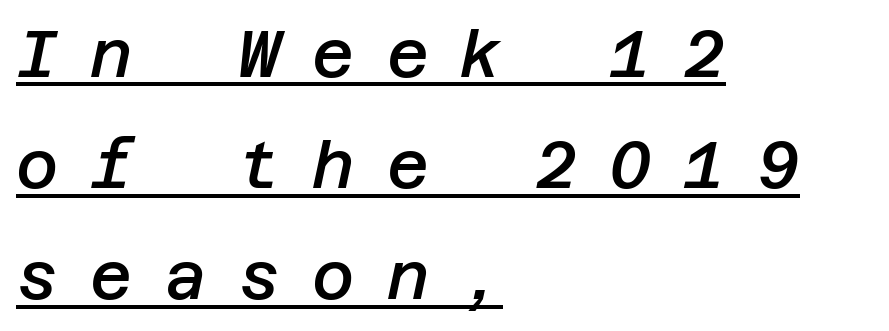
Q: Is the text bold? A: Semi-bold.
Q: Is the text italic (slanted)? A: Yes, it leans right by about 12 degrees.
Q: Is the text underlined? A: Yes.
Q: How is the paragraph aligned? A: Left-aligned.
Q: Is the spacing between letters normal or unusually wide? A: Unusually wide.
Q: Width (condensed, normal, or wide)? A: Normal.
Q: Stroke contrast? A: Low.
Q: x-height? A: Large.
